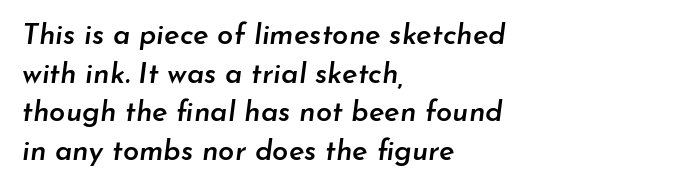
Clear beneath every line of the passage. Short note: letters normally spaced. Quick note: interline space is typical. The rendering anchors every line to the left-hand side.
